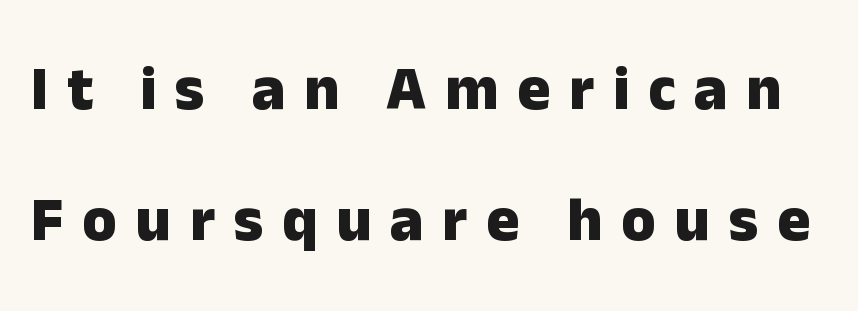
One glance says open: line gaps are wider than usual. Glance below the letters and you will spot only blank space. Heavy-handed strokes throughout: this text is bold. The face used here is proportionally spaced, like ordinary book or web type. Ordinary non-slanted type is in use.
